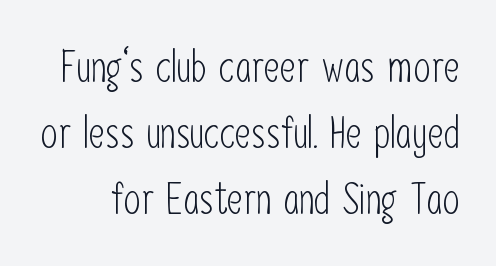
The image shows 44 px light, condensed sans-serif type, upright; set normal line spacing (1.5x), normal letter spacing, not underlined; low stroke contrast and a medium x-height.
